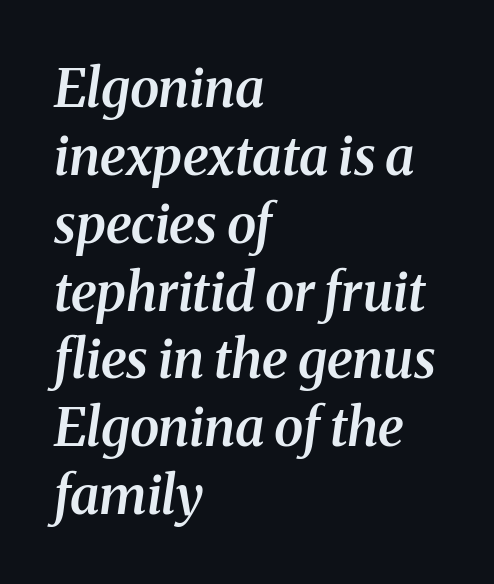
{"serif": "yes", "italic": "yes", "lean": "right", "slant_degrees": 8, "bold": "semi", "weight": "semibold", "width": "normal", "stroke_contrast": "medium", "x_height": "medium", "monospaced": "no", "underline": "no", "align": "left", "line_spacing": "normal", "line_spacing_ratio": 1.28, "letter_spacing": "normal", "letter_spacing_em": 0.0, "glyph_px": 53}
